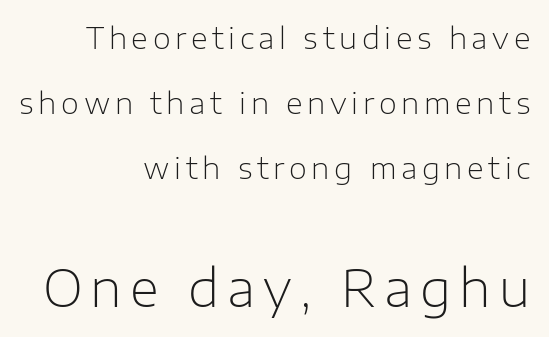
{"serif": "no", "italic": "no", "bold": "no", "weight": "light", "width": "normal", "stroke_contrast": "low", "x_height": "medium", "monospaced": "no", "underline": "no", "align": "right", "line_spacing": "loose", "line_spacing_ratio": 2.25, "larger_block": "second", "size_ratio": 1.72, "glyph_px": 50}
